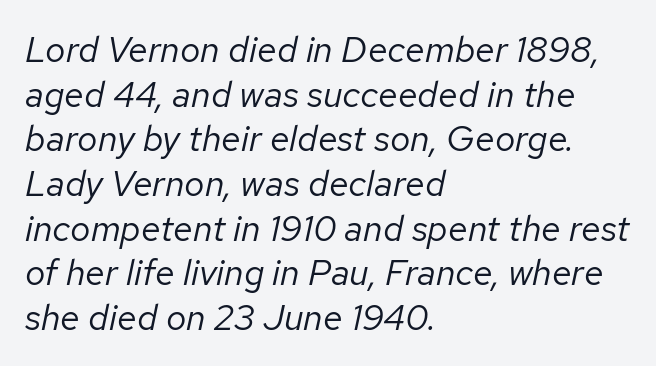
The image shows 36 px regular-weight type, italic (leaning right); set left-aligned, line spacing 1.24x, normal letter spacing, not underlined; low stroke contrast and a medium x-height.
